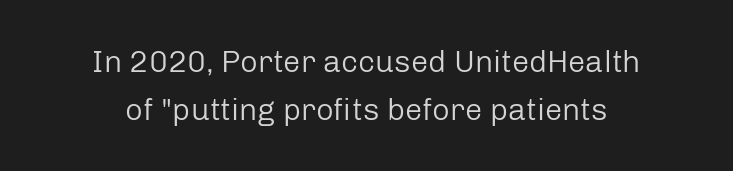
{"serif": "no", "italic": "no", "bold": "no", "weight": "regular", "width": "normal", "stroke_contrast": "low", "x_height": "medium", "monospaced": "no", "underline": "no", "align": "center", "line_spacing": "normal", "line_spacing_ratio": 1.56, "letter_spacing": "normal", "letter_spacing_em": 0.0, "glyph_px": 31}
